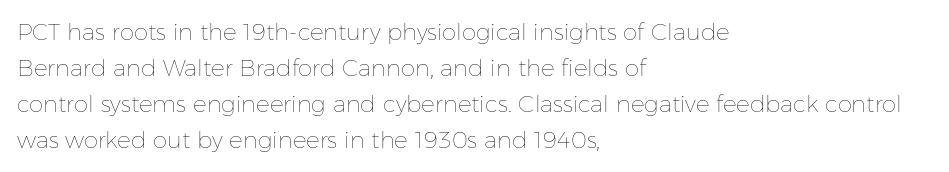
Nothing unusual about the tracking: characters are spaced as the font intends. The typesetter chose a ragged-right arrangement here. Vertical strokes here are truly vertical. In terms of leading, this rendering sits right in the middle.
